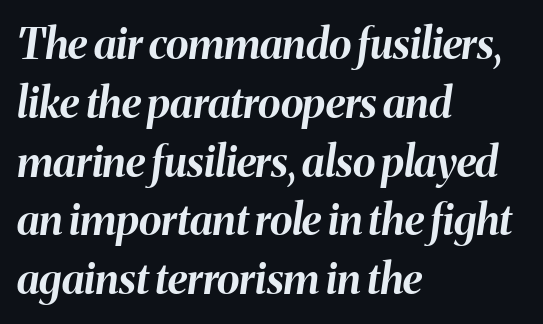
The passage shown is emphatically bold. Baseline-to-baseline distance is the conventional proportion of letter height. If you drew a ruler down the left edge, every line would touch it. You could not count columns in this text — the font is proportionally spaced. The rendering applies a slant to the glyphs. Observe the ordinary spacing: letters are neighbours, not strangers.
